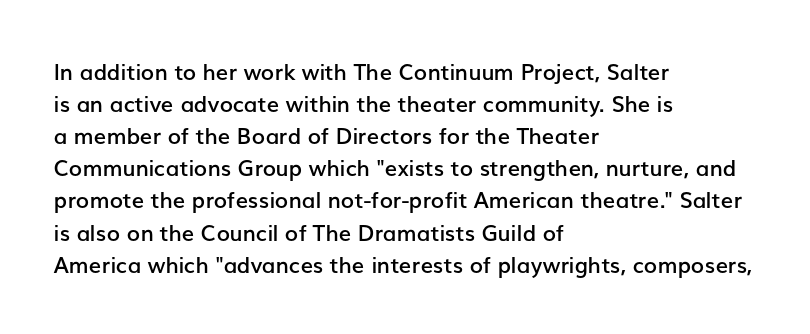
The image shows 22 px text type, upright; set left-aligned, normal line spacing (1.46x), normal letter spacing, not underlined.
